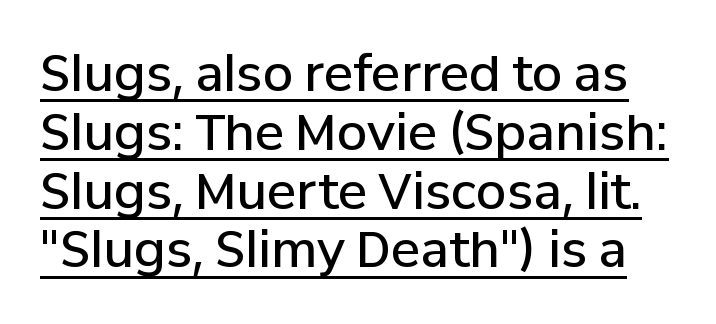
{"serif": "no", "italic": "no", "bold": "semi", "weight": "semibold", "width": "normal", "stroke_contrast": "low", "x_height": "medium", "monospaced": "no", "underline": "yes", "line_spacing_ratio": 1.2, "letter_spacing": "normal", "letter_spacing_em": 0.0, "glyph_px": 49}
